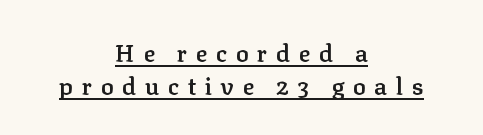
{"italic": "no", "bold": "semi", "underline": "yes", "align": "center", "line_spacing": "normal", "line_spacing_ratio": 1.39, "letter_spacing": "wide", "letter_spacing_em": 0.36, "glyph_px": 24}
